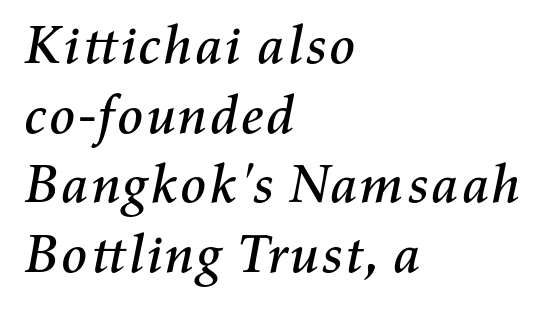
{"italic": "yes", "lean": "right", "slant_degrees": 11, "width": "normal", "stroke_contrast": "medium", "x_height": "medium", "monospaced": "no", "underline": "no", "align": "left", "line_spacing": "normal", "line_spacing_ratio": 1.29, "letter_spacing": "normal", "letter_spacing_em": 0.0, "glyph_px": 54}
